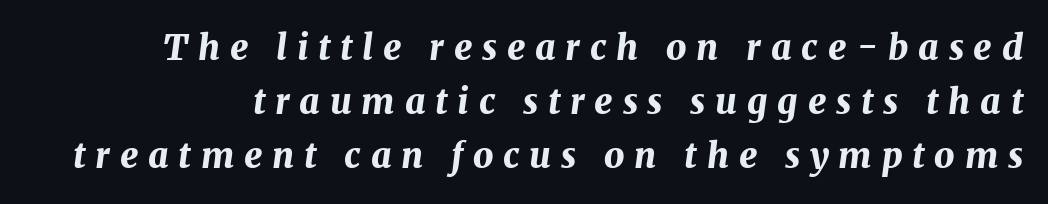
Vertically, the passage feels balanced, rows spaced as you'd expect. Do the characters align in a grid? No, the font is proportional. What stands out about the letter spacing? Its width — letters are far apart. The space directly below the letters is spotless.
